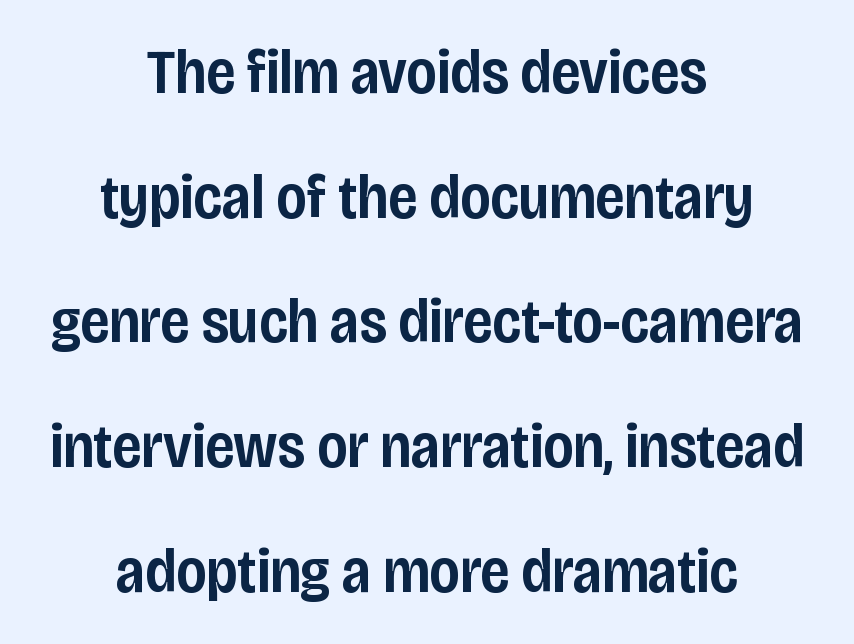
{"serif": "no", "italic": "no", "bold": "semi", "weight": "semibold", "width": "condensed", "stroke_contrast": "low", "x_height": "large", "monospaced": "no", "underline": "no", "align": "center", "line_spacing": "loose", "line_spacing_ratio": 1.98, "letter_spacing": "normal", "letter_spacing_em": 0.0, "glyph_px": 63}
